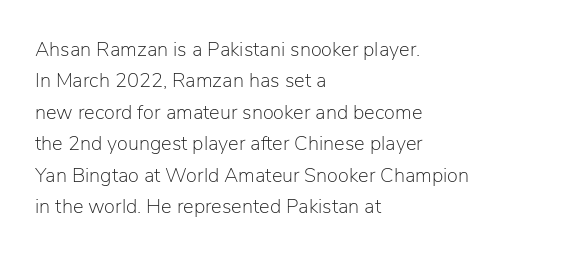
The image shows 20 px text type, upright; set left-aligned, normal line spacing (1.57x), normal letter spacing, not underlined.
